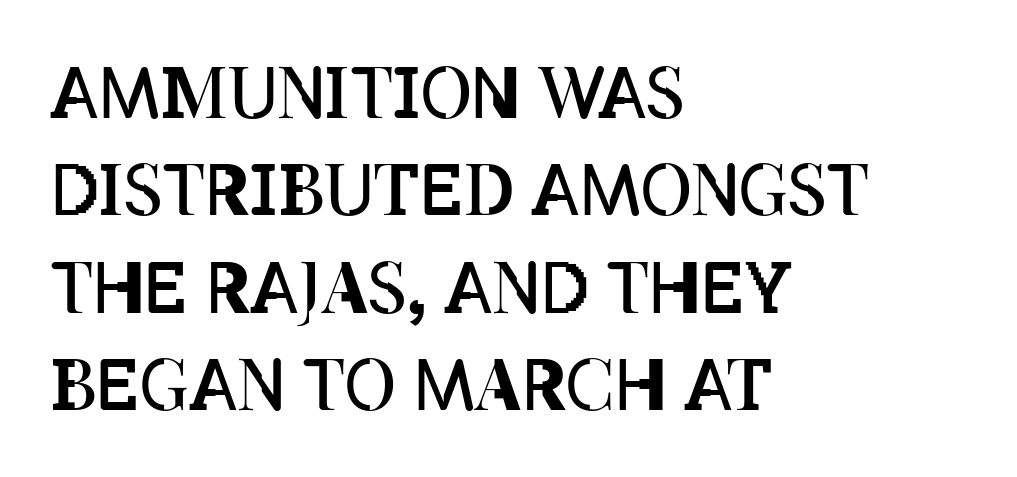
{"italic": "no", "bold": "no", "weight": "regular", "width": "condensed", "stroke_contrast": "low", "x_height": "large", "monospaced": "no", "underline": "no", "align": "left", "line_spacing": "normal", "line_spacing_ratio": 1.39, "letter_spacing": "normal", "letter_spacing_em": 0.0, "glyph_px": 70}
